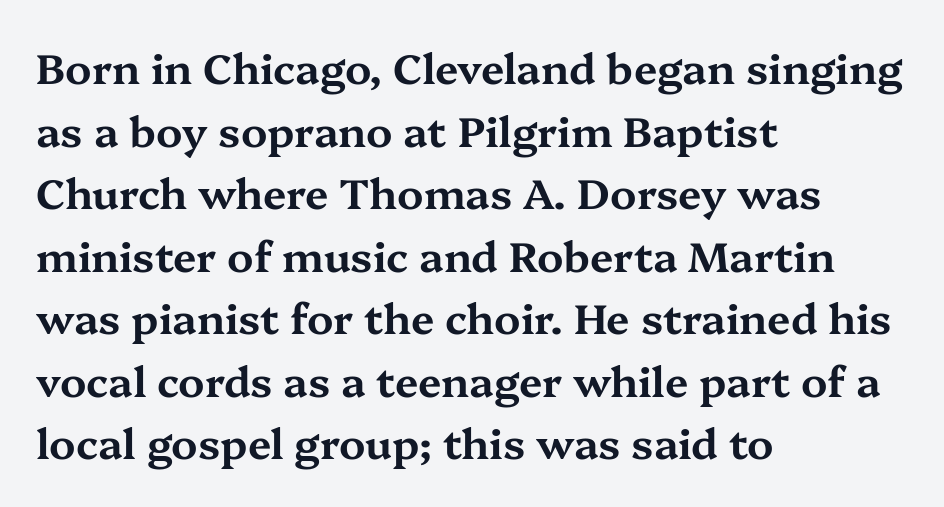
{"serif": "yes", "italic": "no", "width": "wide", "stroke_contrast": "medium", "x_height": "medium", "monospaced": "no", "underline": "no", "align": "left", "line_spacing": "normal", "line_spacing_ratio": 1.49, "letter_spacing": "normal", "letter_spacing_em": 0.0, "glyph_px": 42}
